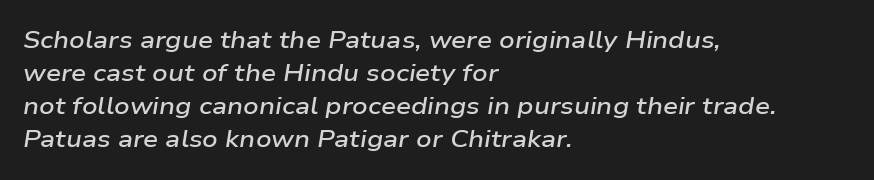
The image shows 24 px text type, italic (leaning right); set left-aligned, normal line spacing (1.38x), normal letter spacing, not underlined.
